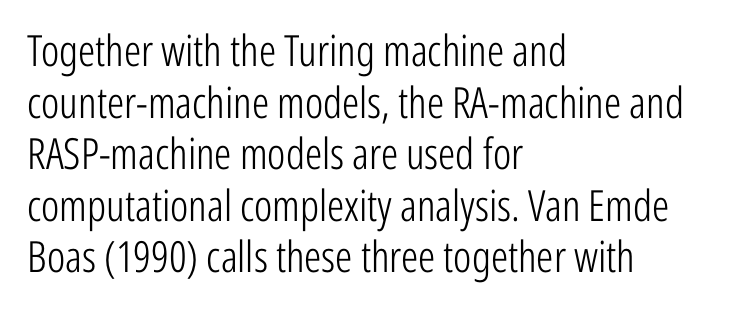
Q: Is the text bold? A: No.
Q: Is the text italic (slanted)? A: No, it is upright.
Q: Is the typeface a serif or a sans-serif typeface? A: Sans-serif.
Q: Is the text underlined? A: No.
Q: How is the paragraph aligned? A: Left-aligned.
Q: Is the spacing between letters normal or unusually wide? A: Normal.
Q: Width (condensed, normal, or wide)? A: Condensed.
Q: Stroke contrast? A: Low.
Q: x-height? A: Medium.
Q: Monospaced? A: No.
